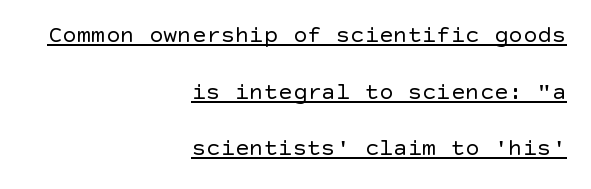
{"italic": "no", "bold": "no", "underline": "yes", "align": "right", "line_spacing": "loose", "line_spacing_ratio": 2.36, "letter_spacing": "normal", "letter_spacing_em": 0.0, "glyph_px": 24}
